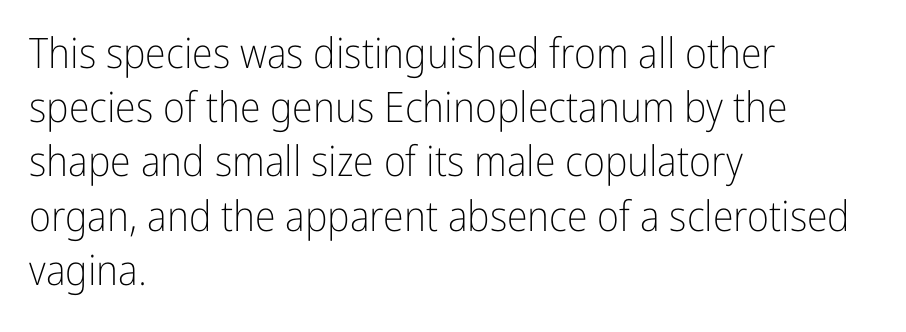
The image shows 42 px light, condensed sans-serif type, upright; set left-aligned, normal line spacing (1.29x), normal letter spacing, not underlined; low stroke contrast and a medium x-height.
